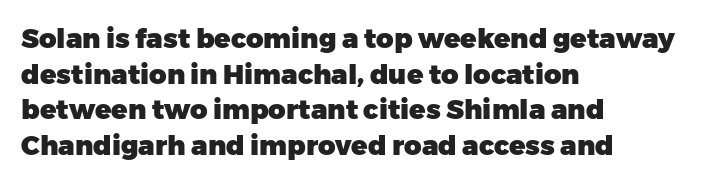
Q: Is the text bold? A: Yes.
Q: Is the text italic (slanted)? A: No, it is upright.
Q: Is the text underlined? A: No.
Q: How is the paragraph aligned? A: Left-aligned.
Q: Is the spacing between letters normal or unusually wide? A: Normal.
Q: Is the spacing between lines tight, normal or loose? A: Normal.
